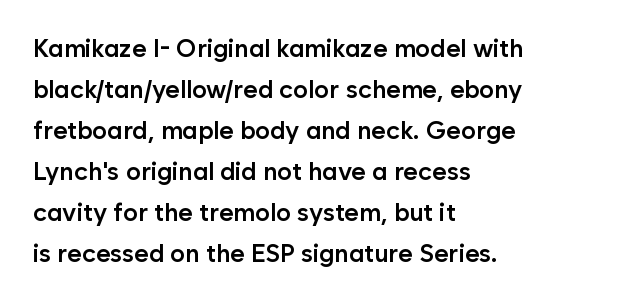
{"italic": "no", "bold": "semi", "underline": "no", "align": "left", "line_spacing": "normal", "line_spacing_ratio": 1.64, "letter_spacing": "normal", "letter_spacing_em": 0.0, "glyph_px": 25}
